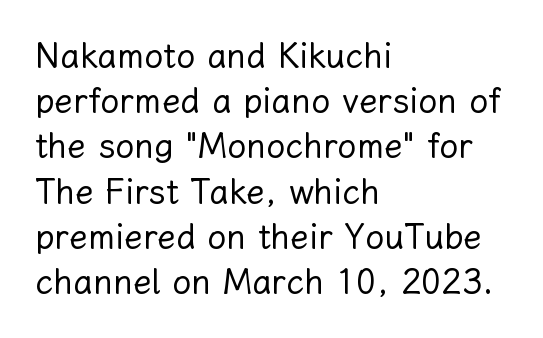
{"italic": "no", "bold": "no", "weight": "regular", "width": "normal", "stroke_contrast": "low", "x_height": "medium", "monospaced": "no", "underline": "no", "align": "left", "line_spacing": "normal", "line_spacing_ratio": 1.33, "letter_spacing": "normal", "letter_spacing_em": 0.0, "glyph_px": 34}
